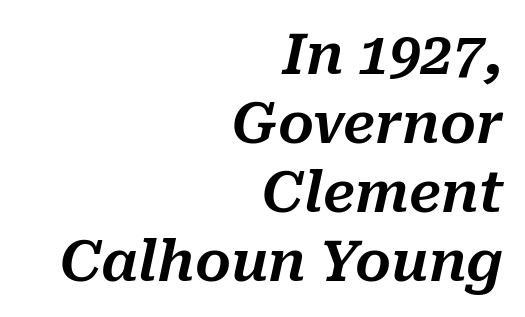
The image shows 56 px text type, italic (leaning right); set right-aligned, line spacing 1.23x, normal letter spacing, not underlined; medium stroke contrast and a medium x-height.
